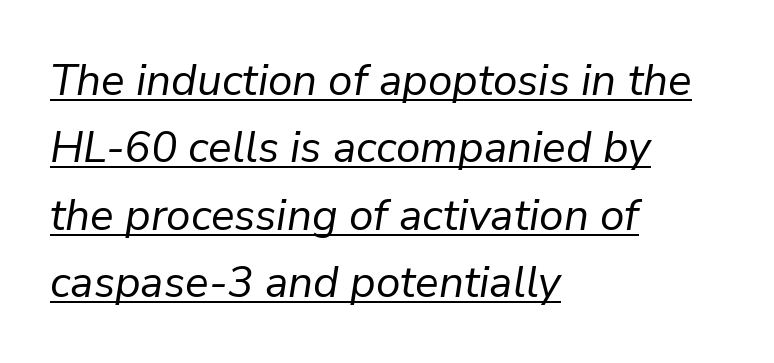
Q: Is the text bold? A: No.
Q: Is the text italic (slanted)? A: Yes, it leans right by about 9 degrees.
Q: Is the text underlined? A: Yes.
Q: How is the paragraph aligned? A: Left-aligned.
Q: Is the spacing between letters normal or unusually wide? A: Normal.
Q: Is the spacing between lines tight, normal or loose? A: Normal.
Q: Width (condensed, normal, or wide)? A: Normal.
Q: Stroke contrast? A: Low.
Q: x-height? A: Medium.
Q: Monospaced? A: No.
